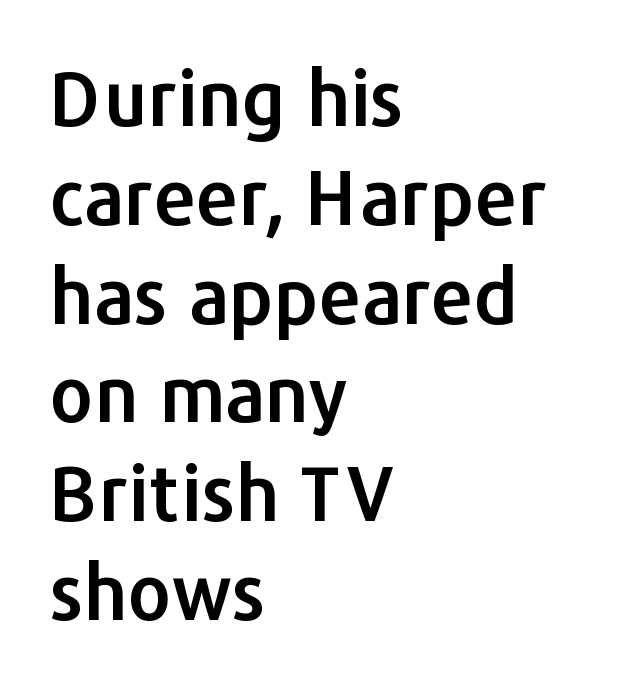
The image shows 76 px sans-serif type, upright; set left-aligned, normal line spacing (1.3x), normal letter spacing, not underlined; low stroke contrast and a medium x-height.
